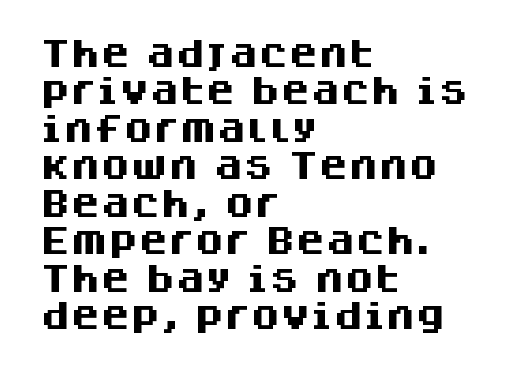
The glyphs in this specimen are sans serif. The passage shown has conventional tracking throughout. On the weight axis this lands at bold, roughly 700. Visually the block forms a straight wall on the left and a jagged coastline on the right.
